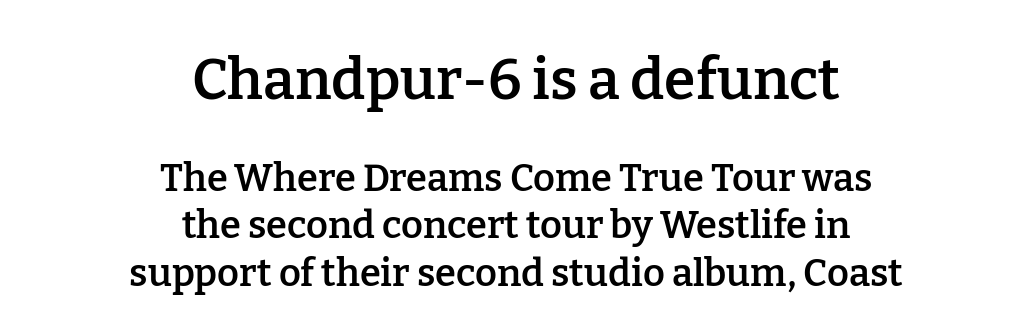
Whoever set this made the first block the dominant, larger element. The passage is arranged like a title page — every line centered. The letters are semibold — heavier than regular but short of a full bold. A serif font was chosen for this passage.
